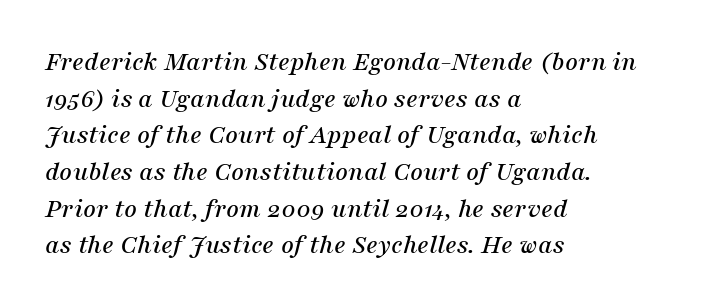
Q: Is the text italic (slanted)? A: Yes, it leans right by about 16 degrees.
Q: Is the typeface a serif or a sans-serif typeface? A: Serif.
Q: Is the text underlined? A: No.
Q: How is the paragraph aligned? A: Left-aligned.
Q: Is the spacing between letters normal or unusually wide? A: Normal.
Q: Is the spacing between lines tight, normal or loose? A: Normal.
Q: Width (condensed, normal, or wide)? A: Normal.
Q: Stroke contrast? A: Medium.
Q: x-height? A: Medium.
Q: Monospaced? A: No.
